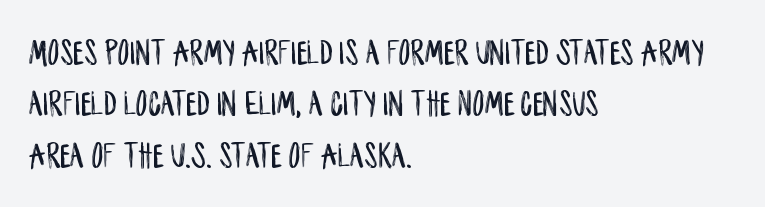
This is sans-serif lettering, the kind often seen on screens and signage. The passage shown stacks its lines at a standard gap. The rendering uses natural spacing where letterforms have individual widths. Notice how the stems are strictly vertical — no italics here. The lines in this sample share a left origin and differ only in where they stop.
